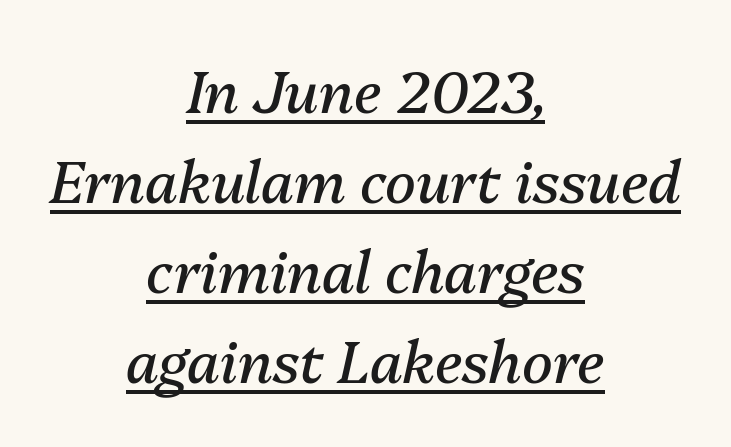
The image shows 57 px regular-weight type, italic (leaning right); set centered, normal line spacing (1.58x), normal letter spacing, underlined; medium stroke contrast and a medium x-height.
